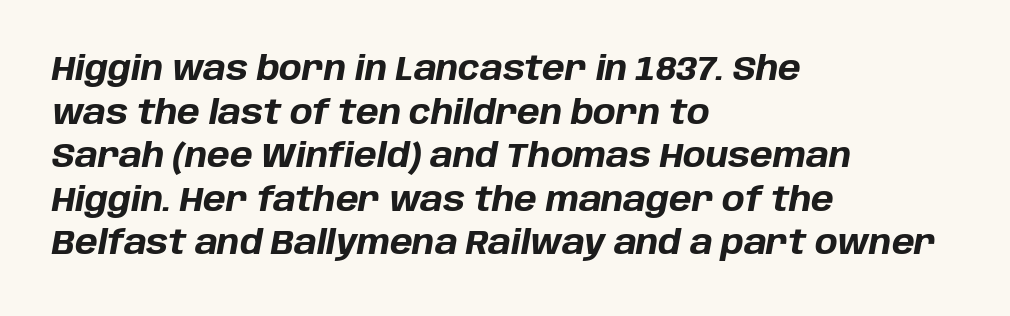
{"italic": "yes", "lean": "right", "slant_degrees": 10, "bold": "yes", "weight": "bold", "width": "normal", "stroke_contrast": "low", "x_height": "large", "monospaced": "no", "underline": "no", "align": "left", "line_spacing": "normal", "line_spacing_ratio": 1.28, "letter_spacing": "normal", "letter_spacing_em": 0.0, "glyph_px": 34}
